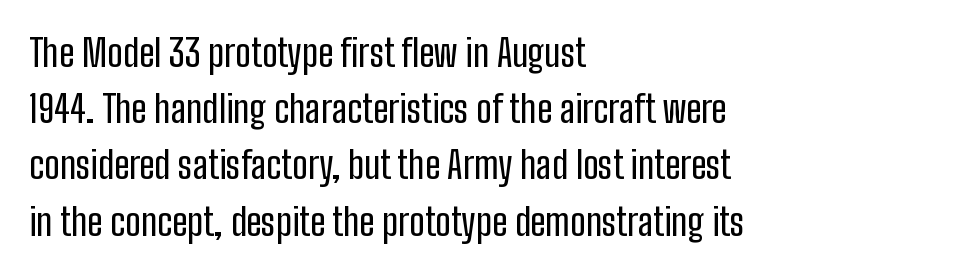
Q: Is the text italic (slanted)? A: No, it is upright.
Q: Is the typeface a serif or a sans-serif typeface? A: Sans-serif.
Q: Is the text underlined? A: No.
Q: How is the paragraph aligned? A: Left-aligned.
Q: Is the spacing between letters normal or unusually wide? A: Normal.
Q: Is the spacing between lines tight, normal or loose? A: Normal.
Q: Width (condensed, normal, or wide)? A: Condensed.
Q: Stroke contrast? A: Low.
Q: x-height? A: Medium.
Q: Monospaced? A: No.
